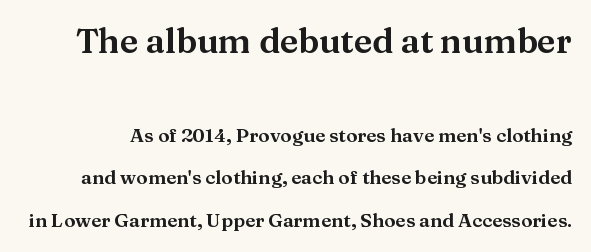
A typesetter would call this zero additional tracking. These two chunks differ in scale, with the top chunk taking the larger measure. These lines are rendered in a variable-pitch font. Bare-footed words on every line. The designer dialed line spacing up above the default.
